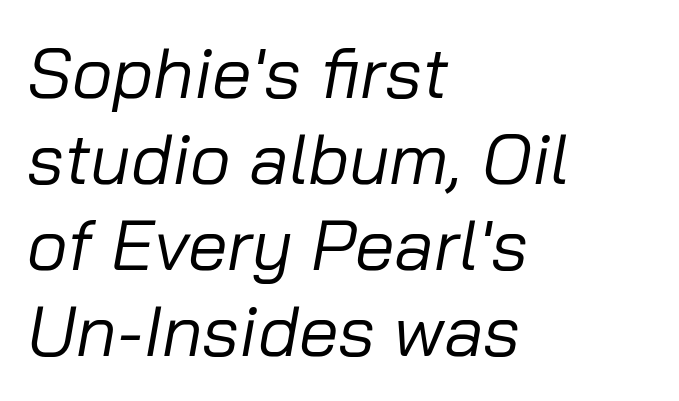
The image shows 71 px regular-weight type, italic (leaning right); set left-aligned, line spacing 1.21x, normal letter spacing, not underlined; low stroke contrast and a medium x-height.
